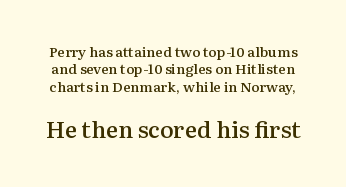
The image shows 23 px text type, upright; set line spacing 1.24x, normal letter spacing, not underlined; the second (bottom) block is 1.64x larger.
